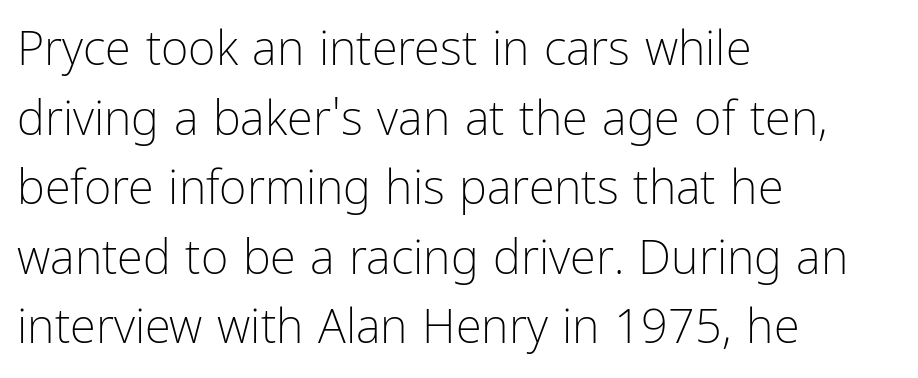
The image shows 47 px light, condensed sans-serif type, upright; set left-aligned, normal line spacing (1.48x), normal letter spacing, not underlined; low stroke contrast and a medium x-height.
